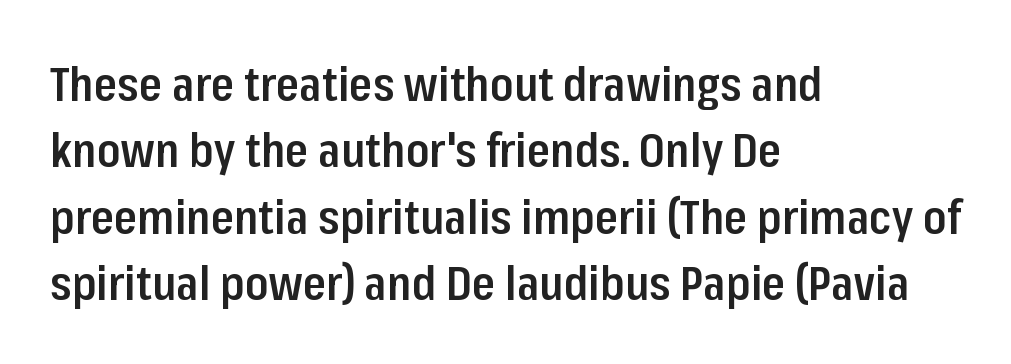
{"serif": "no", "italic": "no", "bold": "semi", "weight": "semibold", "width": "condensed", "stroke_contrast": "low", "x_height": "medium", "monospaced": "no", "underline": "no", "align": "left", "line_spacing": "normal", "line_spacing_ratio": 1.41, "letter_spacing": "normal", "letter_spacing_em": 0.0, "glyph_px": 47}
